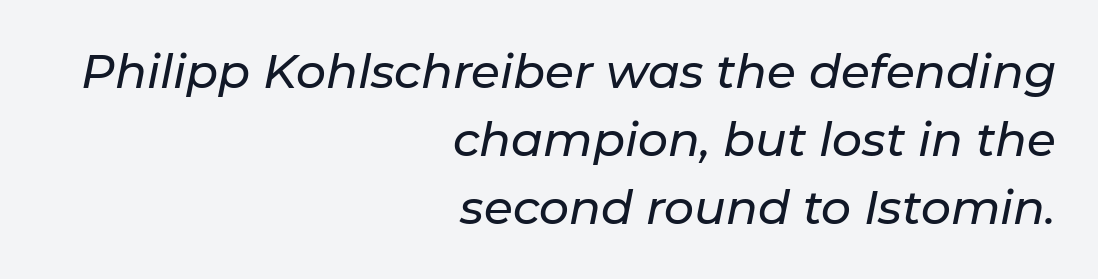
The image shows 47 px text type, italic (leaning right); set right-aligned, normal line spacing (1.45x), normal letter spacing, not underlined; low stroke contrast and a medium x-height.
